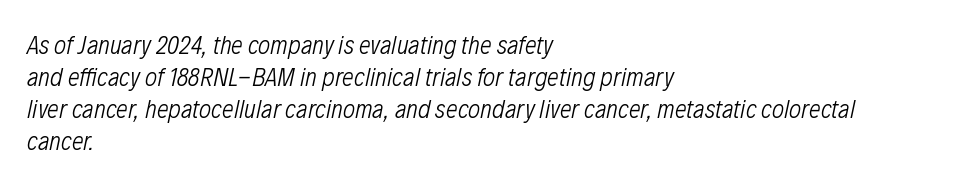
The image shows 26 px text type, italic (leaning right); set left-aligned, line spacing 1.23x, normal letter spacing, not underlined.
